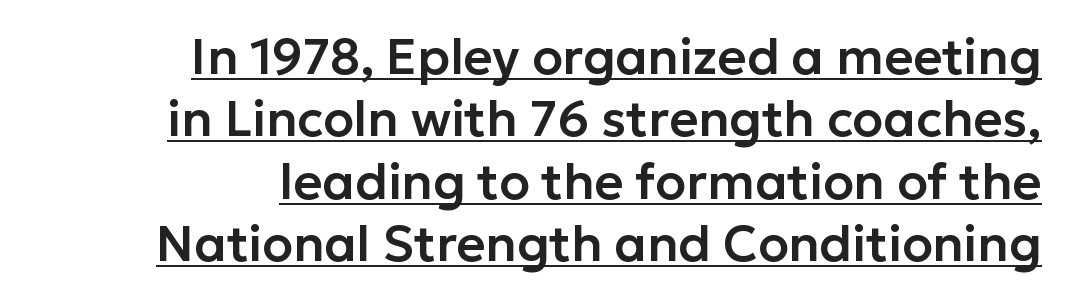
Q: Is the text italic (slanted)? A: No, it is upright.
Q: Is the typeface a serif or a sans-serif typeface? A: Sans-serif.
Q: Is the text underlined? A: Yes.
Q: How is the paragraph aligned? A: Right-aligned.
Q: Is the spacing between letters normal or unusually wide? A: Normal.
Q: Is the spacing between lines tight, normal or loose? A: Normal.
Q: Width (condensed, normal, or wide)? A: Normal.
Q: Stroke contrast? A: Low.
Q: x-height? A: Medium.
Q: Monospaced? A: No.
